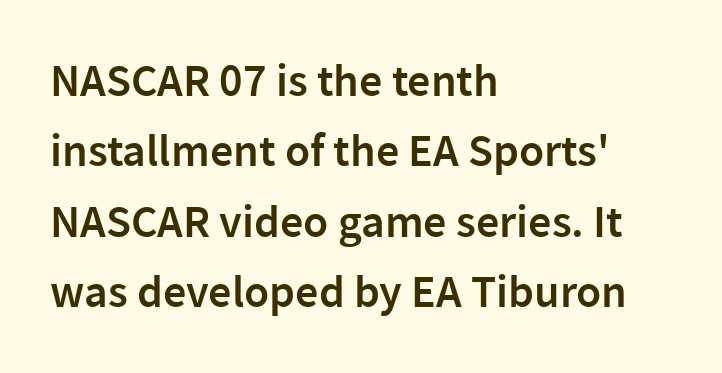
The image shows 46 px semibold sans-serif type, upright; set left-aligned, normal line spacing (1.53x), normal letter spacing, not underlined; low stroke contrast and a medium x-height.
